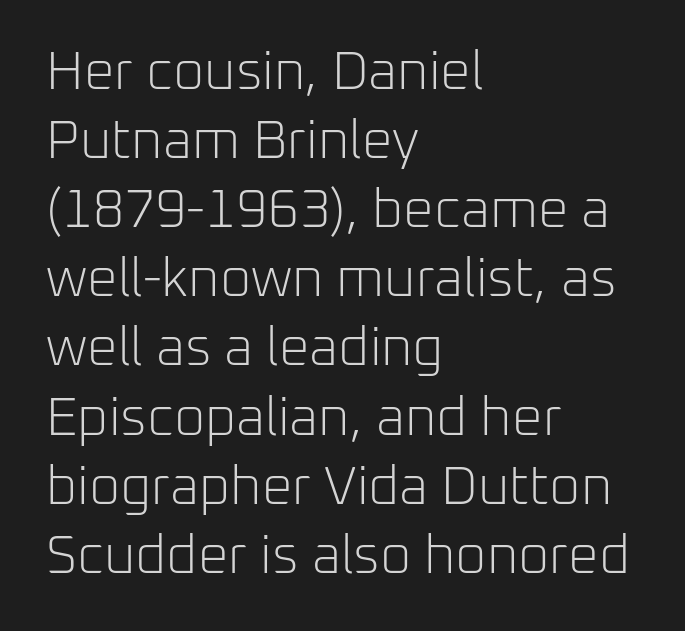
{"serif": "no", "italic": "no", "bold": "no", "weight": "light", "width": "normal", "stroke_contrast": "low", "x_height": "medium", "monospaced": "no", "underline": "no", "align": "left", "line_spacing": "normal", "line_spacing_ratio": 1.28, "letter_spacing": "normal", "letter_spacing_em": 0.0, "glyph_px": 54}
